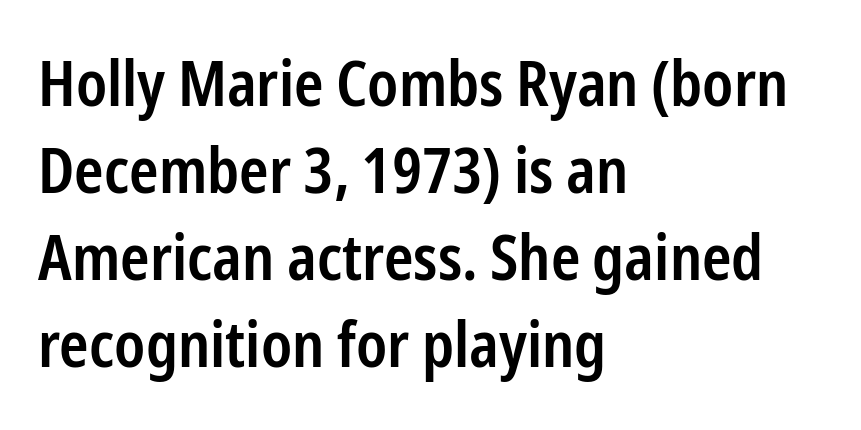
{"serif": "no", "italic": "no", "bold": "semi", "weight": "semibold", "width": "condensed", "stroke_contrast": "low", "x_height": "medium", "monospaced": "no", "underline": "no", "align": "left", "line_spacing": "normal", "line_spacing_ratio": 1.38, "letter_spacing": "normal", "letter_spacing_em": 0.0, "glyph_px": 63}
